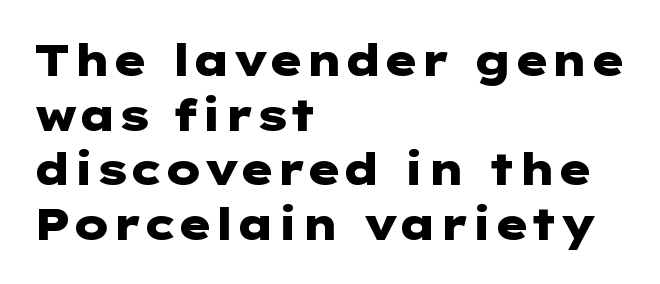
{"serif": "no", "italic": "no", "bold": "yes", "weight": "heavy", "width": "wide", "stroke_contrast": "low", "x_height": "medium", "underline": "no", "align": "left", "line_spacing": "normal", "line_spacing_ratio": 1.27, "letter_spacing": "normal", "letter_spacing_em": 0.0, "glyph_px": 43}
